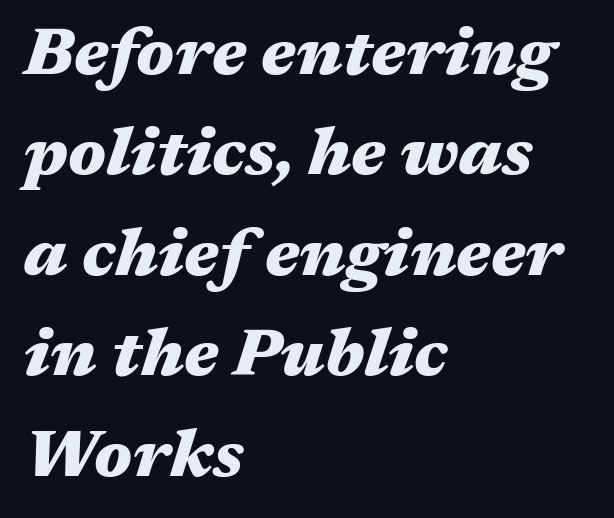
Q: Is the text bold? A: Yes.
Q: Is the text italic (slanted)? A: Yes, it leans right by about 17 degrees.
Q: Is the text underlined? A: No.
Q: How is the paragraph aligned? A: Left-aligned.
Q: Is the spacing between letters normal or unusually wide? A: Normal.
Q: Is the spacing between lines tight, normal or loose? A: Normal.
Q: Width (condensed, normal, or wide)? A: Wide.
Q: Stroke contrast? A: Medium.
Q: x-height? A: Medium.
Q: Monospaced? A: No.
